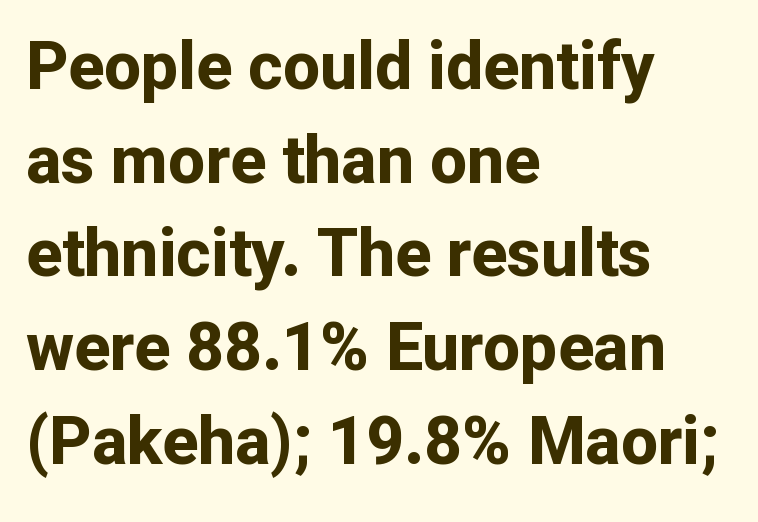
Unlike italic type, these characters show no tilt at all. A clean baseline with only descenders dipping below it. The passage shown is typeset with a sans-serif family. Caption: bold face, heavy strokes.
